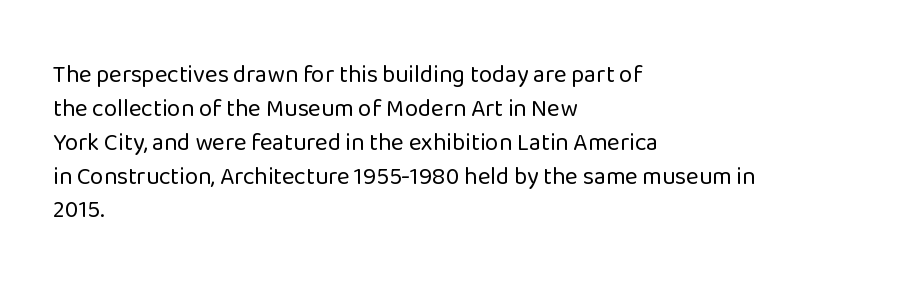
{"italic": "no", "bold": "no", "underline": "no", "align": "left", "line_spacing": "normal", "line_spacing_ratio": 1.41, "letter_spacing": "normal", "letter_spacing_em": 0.0, "glyph_px": 24}
